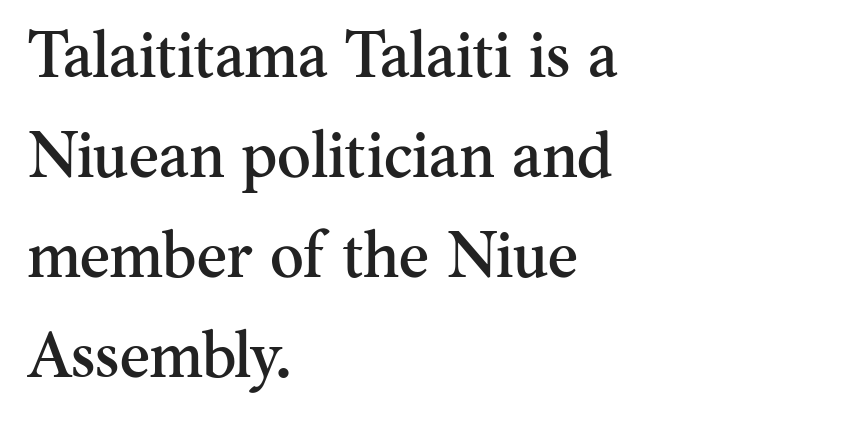
Q: Is the text italic (slanted)? A: No, it is upright.
Q: Is the typeface a serif or a sans-serif typeface? A: Serif.
Q: Is the text underlined? A: No.
Q: How is the paragraph aligned? A: Left-aligned.
Q: Is the spacing between letters normal or unusually wide? A: Normal.
Q: Is the spacing between lines tight, normal or loose? A: Normal.
Q: Width (condensed, normal, or wide)? A: Normal.
Q: Stroke contrast? A: Medium.
Q: x-height? A: Small.
Q: Monospaced? A: No.
